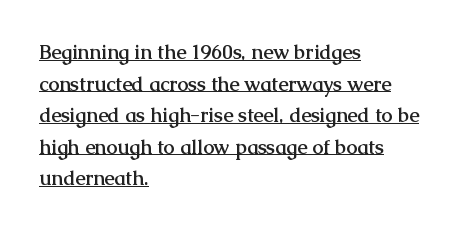
The image shows 20 px bold type, upright; set left-aligned, normal line spacing (1.58x), normal letter spacing, underlined.
